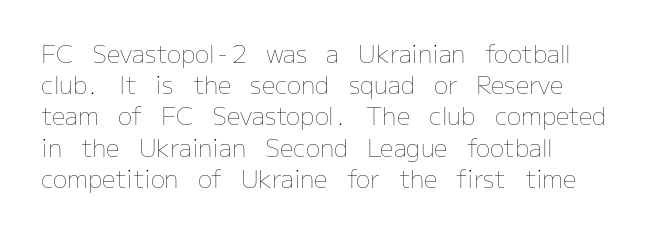
{"italic": "no", "bold": "no", "underline": "no", "align": "left", "line_spacing": "normal", "line_spacing_ratio": 1.3, "letter_spacing": "normal", "letter_spacing_em": 0.0, "glyph_px": 24}
